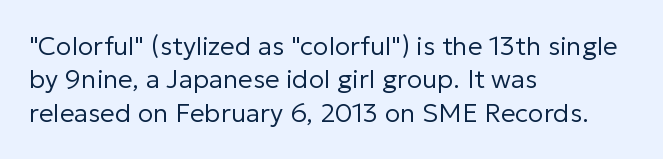
Compared with typical paragraphs, the rows here are spaced about the same. The letters stand straight up with perfectly vertical stems. Short and long lines alike share a common starting point at left. Is the stroke heavy? The answer is a plain regular-or-lighter. In terms of letterspacing, this is plain default setting. Just letters on the line, the space beneath them empty.
